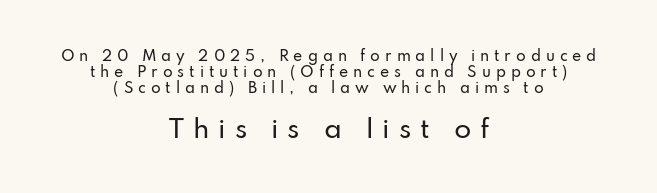
Q: Is the text italic (slanted)? A: No, it is upright.
Q: Is the text underlined? A: No.
Q: How is the paragraph aligned? A: Centered.
Q: Is the spacing between letters normal or unusually wide? A: Unusually wide.
Q: Is the spacing between lines tight, normal or loose? A: Tight.
Q: Which block of text is set in a larger size, the first (top) or the second (bottom)? A: The second (bottom) one.
